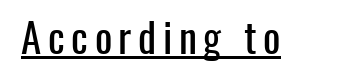
In designer terms, the underline attribute is active on this setting. Examine the stroke ends and you'll find no serifs. The type sits square on the baseline with zero lean. The rendering uses natural spacing where letterforms have individual widths.
